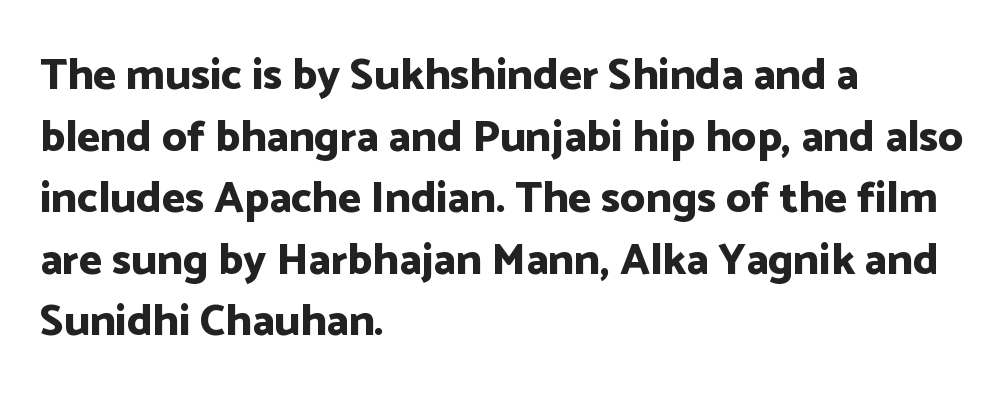
Unlike italic type, these characters show no tilt at all. The space directly below the letters is spotless. Varying glyph widths throughout — classic text-font behaviour. Plenty of ink on the page — the face is bold. The ragged edge is on the right, which tells us the setting is flush left.
